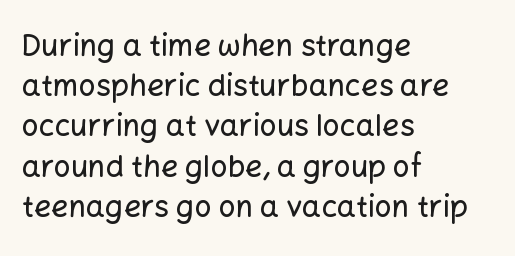
Q: Is the text italic (slanted)? A: No, it is upright.
Q: Is the typeface a serif or a sans-serif typeface? A: Sans-serif.
Q: Is the text underlined? A: No.
Q: How is the paragraph aligned? A: Left-aligned.
Q: Is the spacing between letters normal or unusually wide? A: Normal.
Q: Is the spacing between lines tight, normal or loose? A: Normal.
Q: Width (condensed, normal, or wide)? A: Normal.
Q: Stroke contrast? A: Low.
Q: x-height? A: Medium.
Q: Monospaced? A: No.
